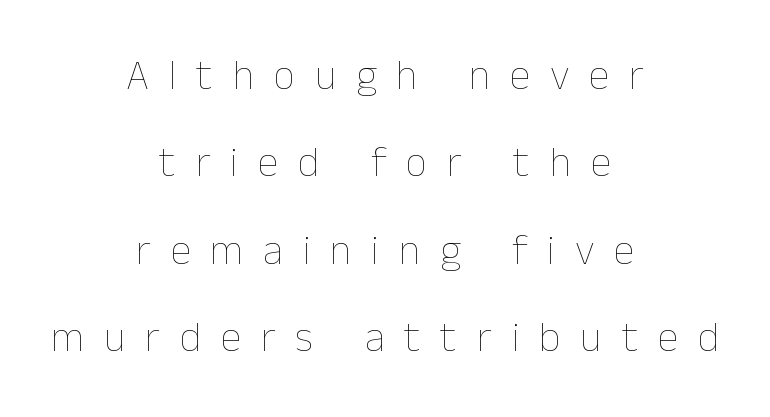
{"italic": "no", "bold": "no", "weight": "thin", "width": "normal", "stroke_contrast": "low", "x_height": "medium", "monospaced": "no", "underline": "no", "align": "center", "line_spacing": "loose", "line_spacing_ratio": 2.08, "letter_spacing": "wide", "letter_spacing_em": 0.47, "glyph_px": 42}
